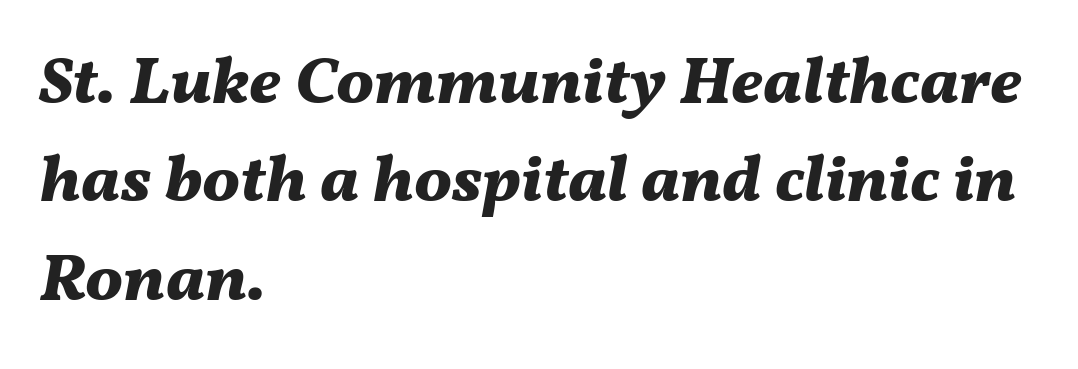
Is this a fixed-width face? No — the glyphs have proportional, varying widths. The letterforms sit shoulder to shoulder at normal distance. Thick stems and heavy bowls — unmistakably bold. One glance says typical: line gaps are just what's usual. In CSS terms this would be text-align: left.
